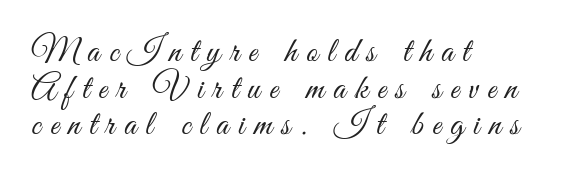
Leading: reduced. The font family rendered here belongs to the sans-serif group. In terms of letterspacing, this is a distinctly airy, spread setting. Casual observation: everything's shoved over to the left.
